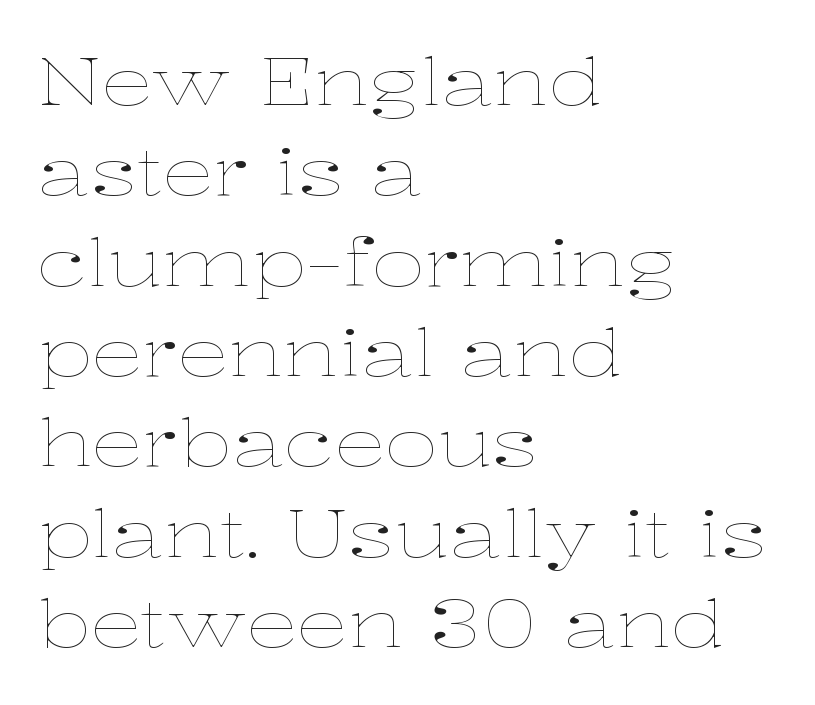
{"italic": "no", "bold": "no", "weight": "thin", "width": "wide", "stroke_contrast": "low", "x_height": "medium", "monospaced": "no", "underline": "no", "align": "left", "line_spacing": "normal", "line_spacing_ratio": 1.39, "letter_spacing": "normal", "letter_spacing_em": 0.0, "glyph_px": 65}
